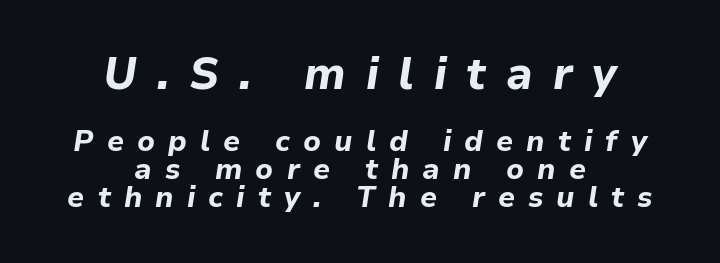
Q: Is the text bold? A: Yes.
Q: Is the text italic (slanted)? A: Yes, it leans right by about 9 degrees.
Q: Is the text underlined? A: No.
Q: How is the paragraph aligned? A: Centered.
Q: Is the spacing between letters normal or unusually wide? A: Unusually wide.
Q: Is the spacing between lines tight, normal or loose? A: Tight.
Q: Which block of text is set in a larger size, the first (top) or the second (bottom)? A: The first (top) one.
Q: Width (condensed, normal, or wide)? A: Normal.
Q: Stroke contrast? A: Low.
Q: x-height? A: Medium.
Q: Monospaced? A: No.
